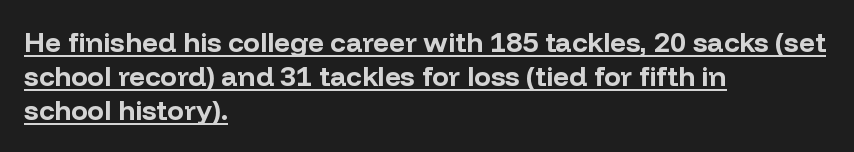
The image shows 28 px bold sans-serif type, upright; set left-aligned, line spacing 1.22x, normal letter spacing, underlined; low stroke contrast and a medium x-height.
